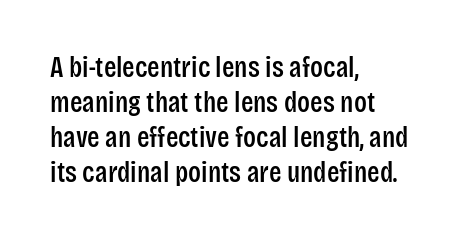
Q: Is the text italic (slanted)? A: No, it is upright.
Q: Is the typeface a serif or a sans-serif typeface? A: Sans-serif.
Q: Is the text underlined? A: No.
Q: How is the paragraph aligned? A: Left-aligned.
Q: Is the spacing between letters normal or unusually wide? A: Normal.
Q: Width (condensed, normal, or wide)? A: Condensed.
Q: Stroke contrast? A: Low.
Q: x-height? A: Large.
Q: Monospaced? A: No.
